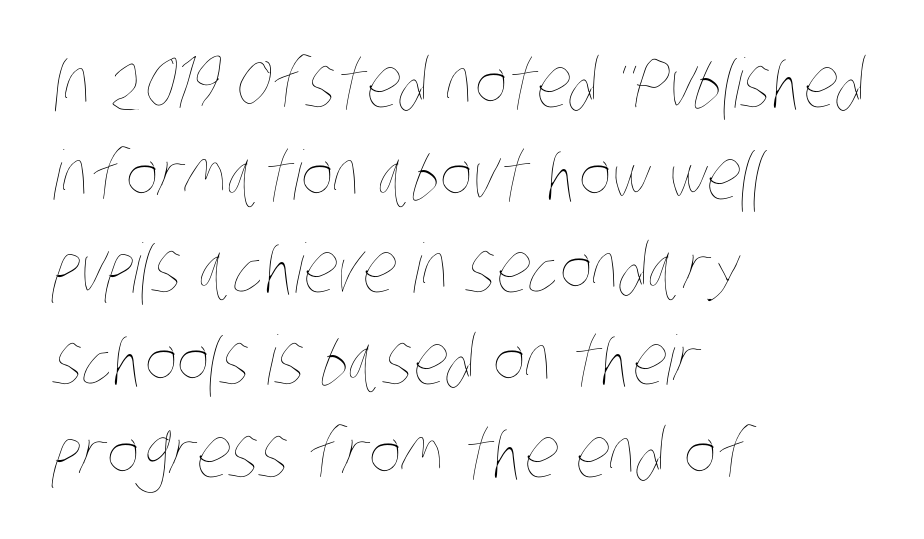
{"bold": "no", "weight": "thin", "width": "condensed", "stroke_contrast": "low", "x_height": "large", "monospaced": "no", "underline": "no", "align": "left", "line_spacing": "normal", "line_spacing_ratio": 1.36, "letter_spacing": "normal", "letter_spacing_em": 0.0, "glyph_px": 68}
